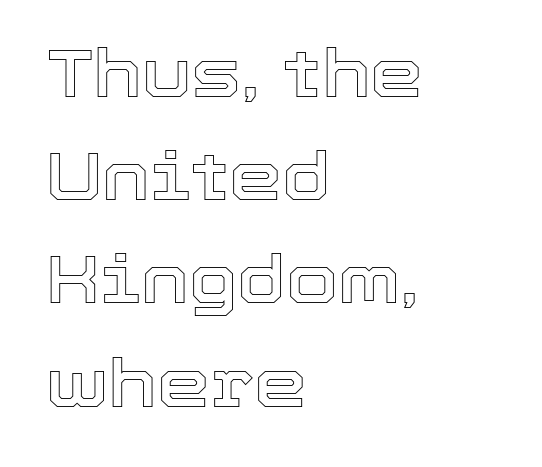
The image shows 67 px text type, upright; set left-aligned, normal line spacing (1.54x), normal letter spacing, not underlined; a medium x-height.
